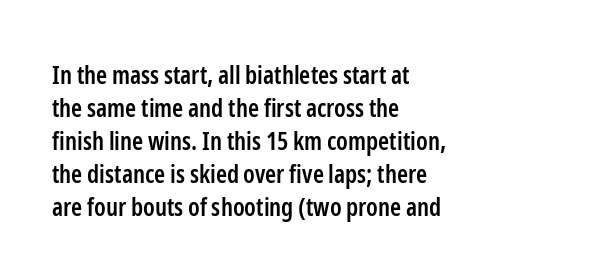
Is the letter spacing exaggerated? No — it looks like the ordinary default. The text block is weighted toward the left margin, trailing off unevenly rightward. Anything drawn beneath the words? Only blank space. The passage shown stacks its lines at a standard gap.
